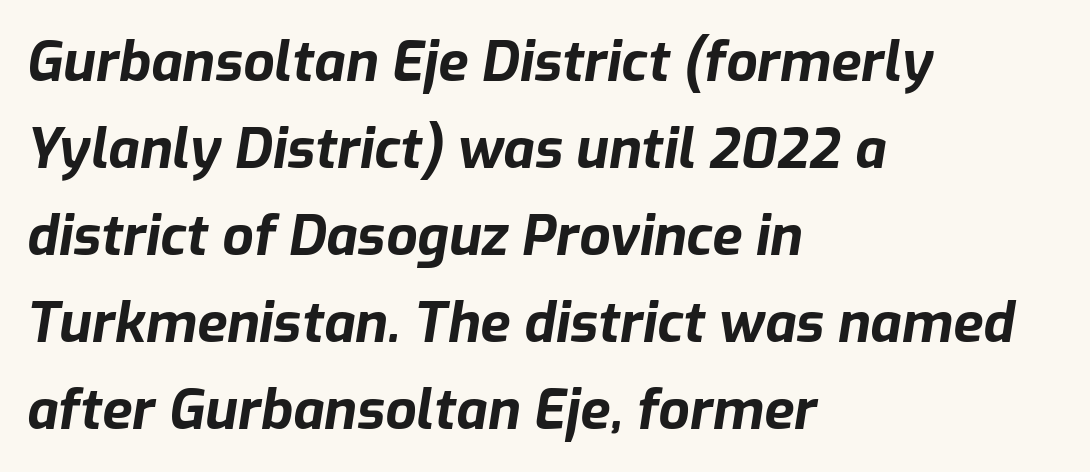
Character widths vary here, with narrow letters taking less room than wide ones. Standard letterfit; no display-style spreading of the glyphs. The rendering applies a slant to the glyphs. Check the space under the baseline: it is left empty. Caption: multi-line text, flush left, ragged right.
